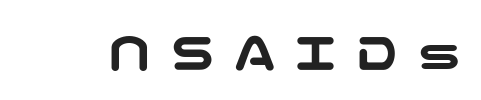
{"serif": "no", "italic": "no", "width": "wide", "stroke_contrast": "low", "x_height": "medium", "underline": "no", "letter_spacing": "wide", "letter_spacing_em": 0.35, "glyph_px": 57}
